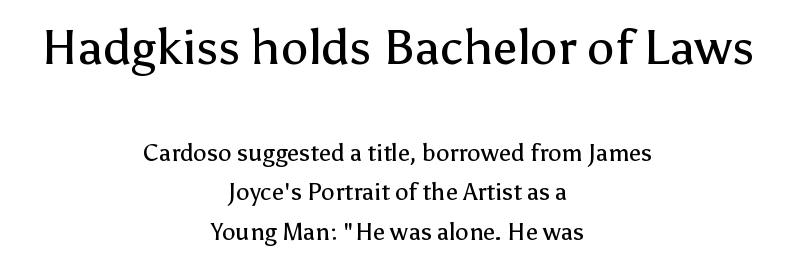
Q: Is the text bold? A: No.
Q: Is the text italic (slanted)? A: No, it is upright.
Q: Is the typeface a serif or a sans-serif typeface? A: Sans-serif.
Q: Is the text underlined? A: No.
Q: How is the paragraph aligned? A: Centered.
Q: Is the spacing between letters normal or unusually wide? A: Normal.
Q: Is the spacing between lines tight, normal or loose? A: Normal.
Q: Which block of text is set in a larger size, the first (top) or the second (bottom)? A: The first (top) one.
Q: Width (condensed, normal, or wide)? A: Normal.
Q: Stroke contrast? A: Low.
Q: x-height? A: Medium.
Q: Monospaced? A: No.
